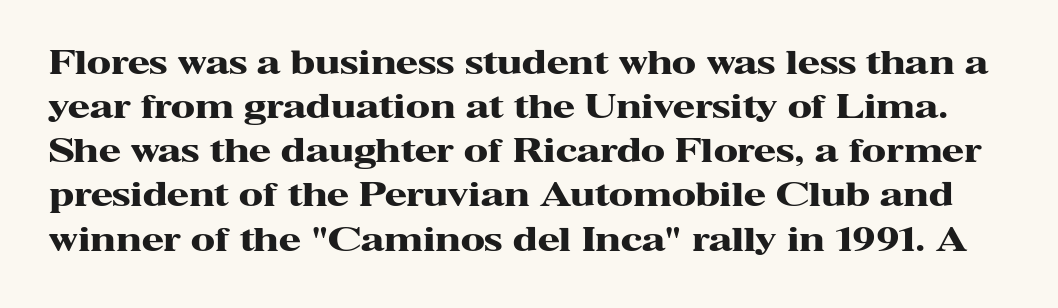
{"serif": "yes", "italic": "no", "bold": "yes", "weight": "heavy", "width": "wide", "stroke_contrast": "high", "x_height": "medium", "monospaced": "no", "underline": "no", "line_spacing": "normal", "line_spacing_ratio": 1.38, "letter_spacing": "normal", "letter_spacing_em": 0.0, "glyph_px": 32}
